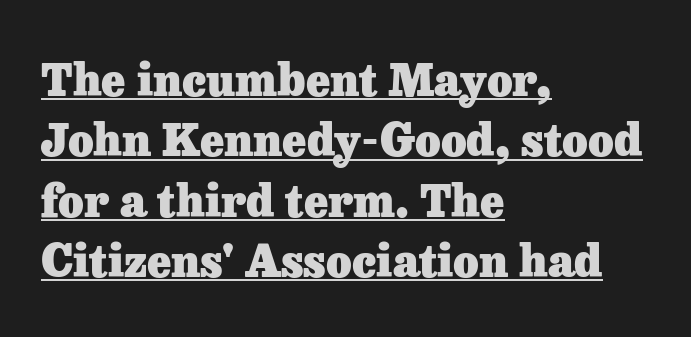
Q: Is the text bold? A: Yes.
Q: Is the text italic (slanted)? A: No, it is upright.
Q: Is the typeface a serif or a sans-serif typeface? A: Serif.
Q: Is the text underlined? A: Yes.
Q: How is the paragraph aligned? A: Left-aligned.
Q: Is the spacing between letters normal or unusually wide? A: Normal.
Q: Is the spacing between lines tight, normal or loose? A: Normal.
Q: Width (condensed, normal, or wide)? A: Normal.
Q: Stroke contrast? A: Low.
Q: x-height? A: Medium.
Q: Monospaced? A: No.
